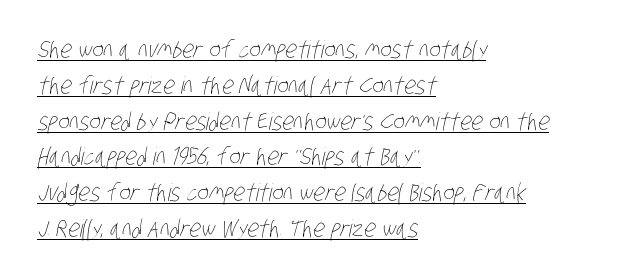
The image shows 24 px text type; set left-aligned, normal line spacing (1.49x), normal letter spacing, underlined.
